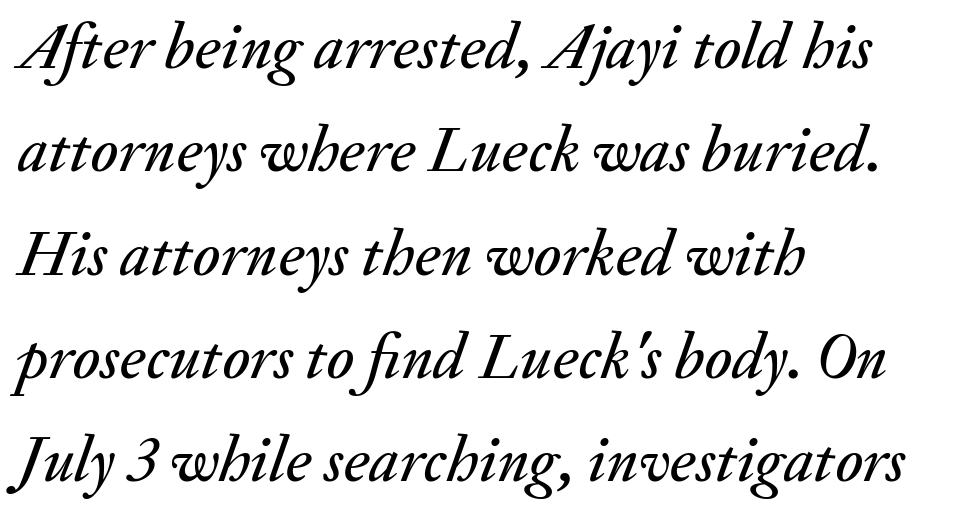
Successive baselines arrive at the customary interval. No extra tracking has been applied to these lines. Is this a fixed-width face? No — the glyphs have proportional, varying widths. The baseline area is clear. Horizontally, the lines are justified to the leading edge only. An italicized treatment has been applied to the whole sample.
